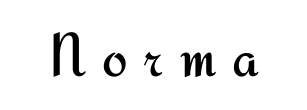
The font's upright variant was chosen for this text. Here the designer chose a conventional face with non-uniform glyph widths. Students, note that the glyphs here are deliberately spaced far apart. Each letter's strokes conclude bluntly, with no projecting serifs.
